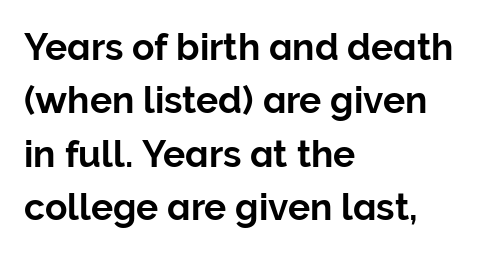
{"serif": "no", "italic": "no", "width": "normal", "stroke_contrast": "low", "x_height": "medium", "monospaced": "no", "underline": "no", "align": "left", "line_spacing": "normal", "line_spacing_ratio": 1.44, "letter_spacing": "normal", "letter_spacing_em": 0.0, "glyph_px": 37}
